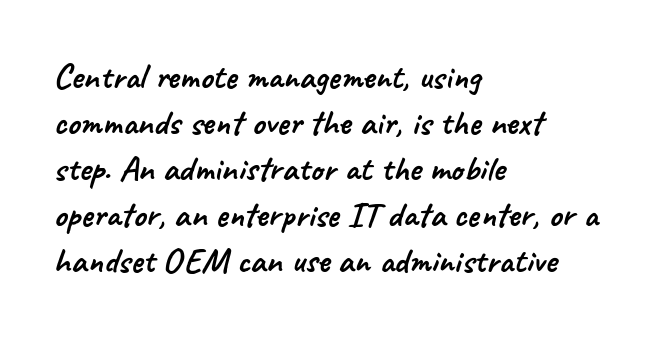
{"serif": "no", "width": "normal", "stroke_contrast": "low", "x_height": "small", "monospaced": "no", "underline": "no", "align": "left", "line_spacing": "normal", "line_spacing_ratio": 1.28, "letter_spacing": "normal", "letter_spacing_em": 0.0, "glyph_px": 36}
